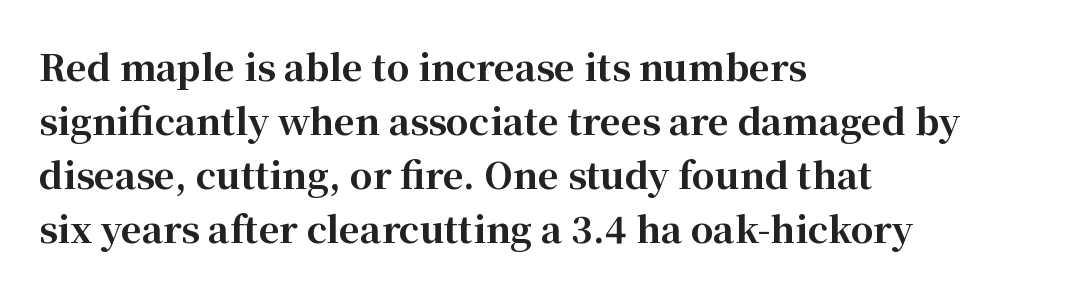
{"serif": "yes", "italic": "no", "bold": "yes", "weight": "bold", "width": "normal", "stroke_contrast": "high", "x_height": "medium", "monospaced": "no", "underline": "no", "align": "left", "line_spacing": "normal", "line_spacing_ratio": 1.5, "letter_spacing": "normal", "letter_spacing_em": 0.0, "glyph_px": 36}
